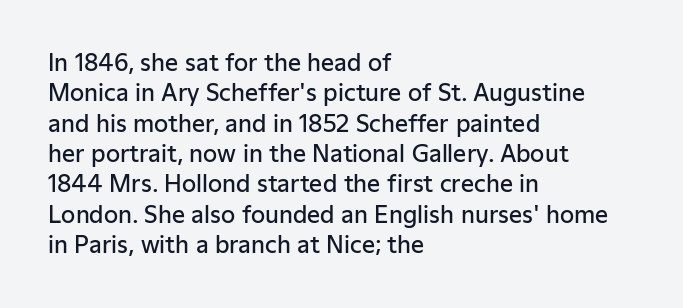
The image shows 23 px text type, upright; set left-aligned, normal line spacing (1.32x), normal letter spacing, not underlined.
